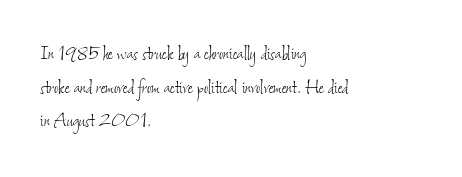
{"bold": "no", "underline": "no", "align": "left", "line_spacing": "normal", "line_spacing_ratio": 1.46, "letter_spacing": "normal", "letter_spacing_em": 0.0, "glyph_px": 23}
